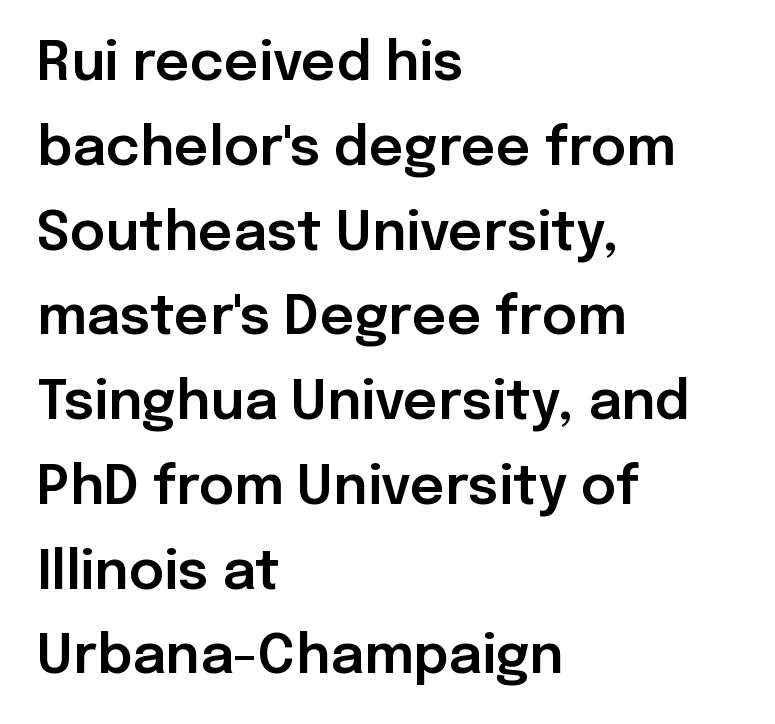
Notice how the passage keeps a crisp vertical edge on the left only. The type sits square on the baseline with zero lean. A bare baseline throughout the passage. Are there feet on the stems? There aren't — it's a sans.
